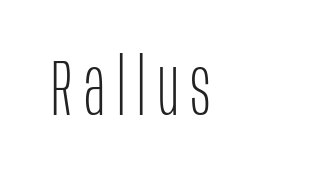
Each letter keeps its own natural width here, so spacing adapts to shape. A bare baseline throughout the passage. Stroke thickness stays within the range of a standard reading face or lighter. A typesetter would label this face a sans. Style check: upright.
